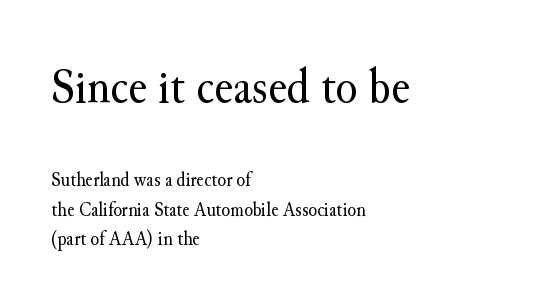
{"serif": "yes", "italic": "no", "bold": "no", "weight": "regular", "width": "normal", "stroke_contrast": "medium", "x_height": "small", "monospaced": "no", "underline": "no", "align": "left", "line_spacing": "normal", "line_spacing_ratio": 1.48, "letter_spacing": "normal", "letter_spacing_em": 0.0, "larger_block": "first", "size_ratio": 2.5, "glyph_px": 50}
